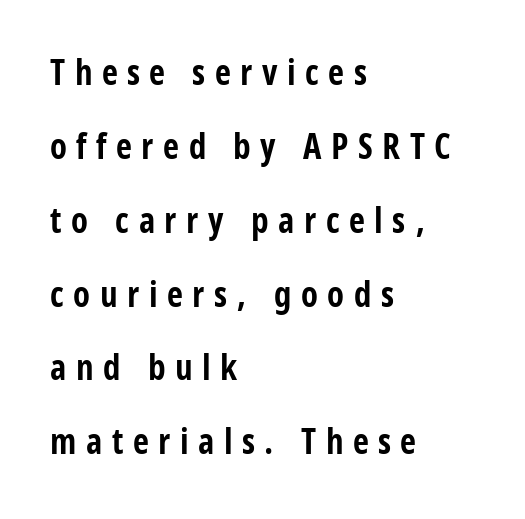
The image shows 35 px bold, condensed sans-serif type, upright; set left-aligned, loose line spacing (2.11x), unusually wide letter spacing (+0.27 em), not underlined; low stroke contrast and a large x-height.
